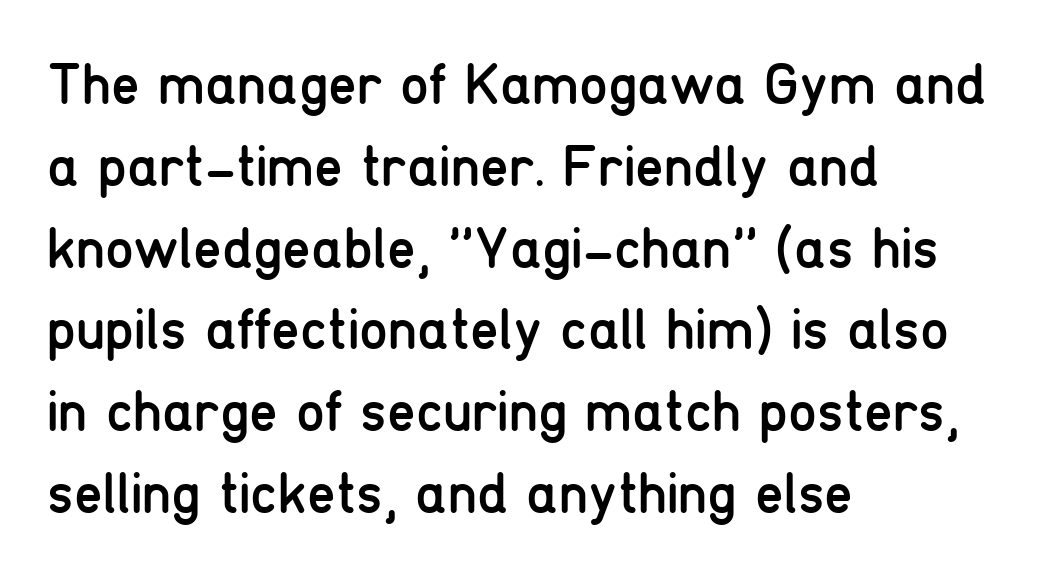
The image shows 58 px regular-weight, condensed sans-serif type, upright; set left-aligned, normal line spacing (1.41x), normal letter spacing, not underlined; low stroke contrast and a medium x-height.
